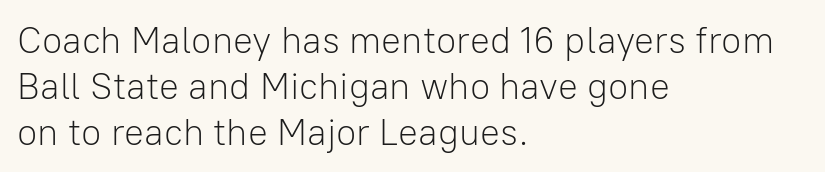
Q: Is the text bold? A: No.
Q: Is the text italic (slanted)? A: No, it is upright.
Q: Is the typeface a serif or a sans-serif typeface? A: Sans-serif.
Q: Is the text underlined? A: No.
Q: How is the paragraph aligned? A: Left-aligned.
Q: Is the spacing between letters normal or unusually wide? A: Normal.
Q: Width (condensed, normal, or wide)? A: Normal.
Q: Stroke contrast? A: Low.
Q: x-height? A: Medium.
Q: Monospaced? A: No.
